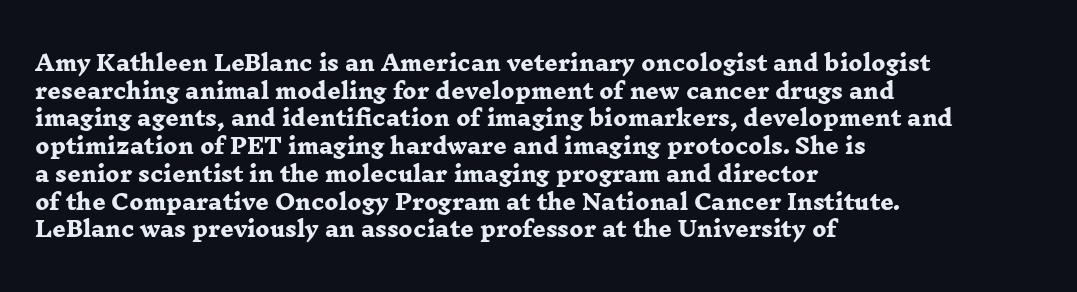
The image shows 21 px bold type; set left-aligned, normal line spacing (1.32x), normal letter spacing, not underlined.
